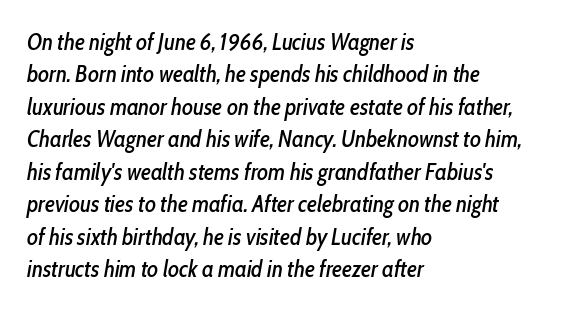
Q: Is the text italic (slanted)? A: Yes, it leans right by about 10 degrees.
Q: Is the text underlined? A: No.
Q: How is the paragraph aligned? A: Left-aligned.
Q: Is the spacing between letters normal or unusually wide? A: Normal.
Q: Is the spacing between lines tight, normal or loose? A: Normal.
